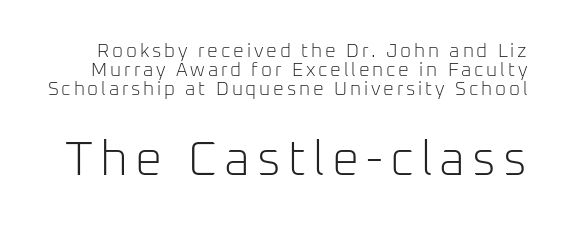
{"serif": "no", "italic": "no", "bold": "no", "weight": "light", "width": "normal", "stroke_contrast": "low", "x_height": "medium", "monospaced": "no", "underline": "no", "line_spacing": "tight", "line_spacing_ratio": 1.01, "larger_block": "second", "size_ratio": 2.53, "glyph_px": 48}
